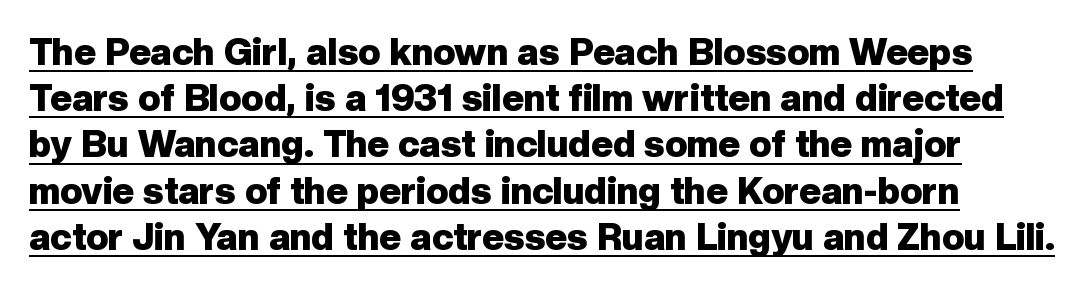
{"serif": "no", "italic": "no", "bold": "yes", "weight": "heavy", "width": "normal", "stroke_contrast": "low", "x_height": "medium", "monospaced": "no", "underline": "yes", "line_spacing": "normal", "line_spacing_ratio": 1.25, "letter_spacing": "normal", "letter_spacing_em": 0.0, "glyph_px": 37}
